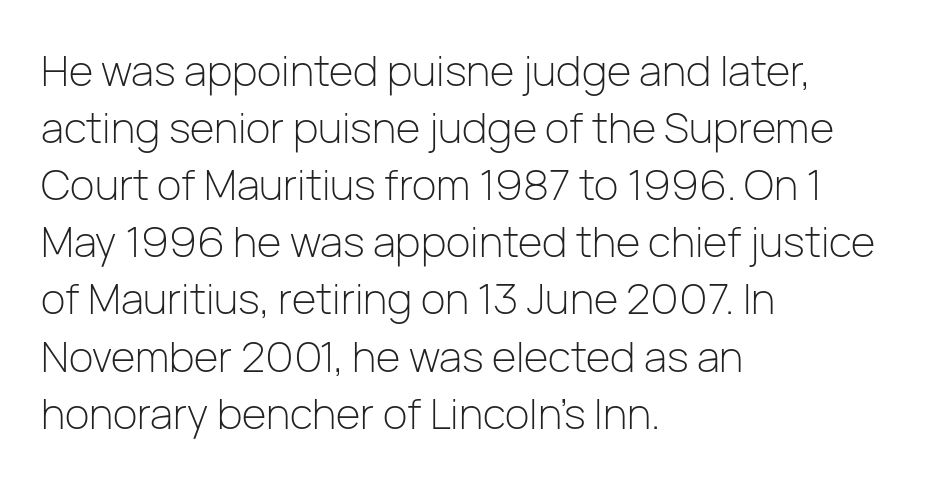
The image shows 42 px light sans-serif type, upright; set left-aligned, normal line spacing (1.36x), normal letter spacing, not underlined; low stroke contrast and a medium x-height.
